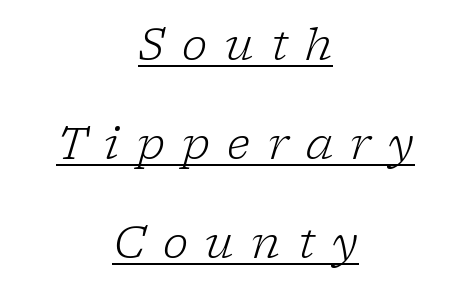
Q: Is the text bold? A: No.
Q: Is the text italic (slanted)? A: Yes, it leans right by about 17 degrees.
Q: Is the typeface a serif or a sans-serif typeface? A: Serif.
Q: Is the text underlined? A: Yes.
Q: How is the paragraph aligned? A: Centered.
Q: Is the spacing between letters normal or unusually wide? A: Unusually wide.
Q: Is the spacing between lines tight, normal or loose? A: Loose.
Q: Width (condensed, normal, or wide)? A: Normal.
Q: Stroke contrast? A: Low.
Q: x-height? A: Medium.
Q: Monospaced? A: No.
